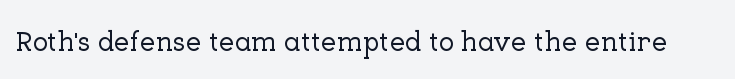
The baseline area is clear. These lines are composed in type with serifs. The letters stand straight up with perfectly vertical stems. Tracking value appears to be zero — textbook default spacing. The rendering uses natural spacing where letterforms have individual widths.
